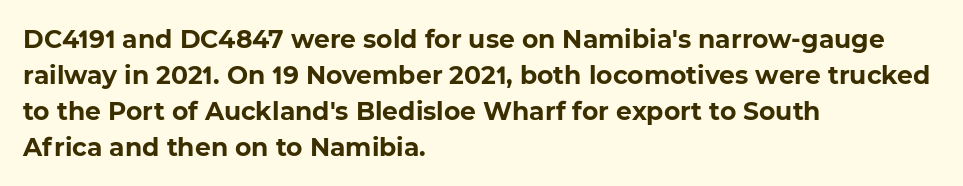
Look at the tracking — it's just the regular setting, nothing added. Honestly, the row spacing looks completely unremarkable. Plain, unruled lines of type. The compositor pushed each line to the left boundary. I'd describe the lettering as bold — thick and assertive.
